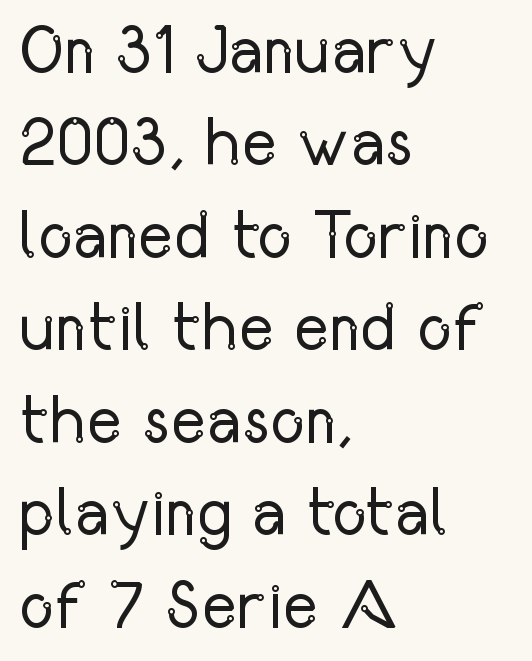
What stands out about the letter spacing? Nothing — it is the standard amount. Is the type heavy? It reads as light-to-regular instead. Interline gaps are of average width in this sample. Reading down the block, your eye returns to a fixed left position each line. Grotesque or geometric, the face here clearly has no serifs. Lines of text with bare space underneath.
